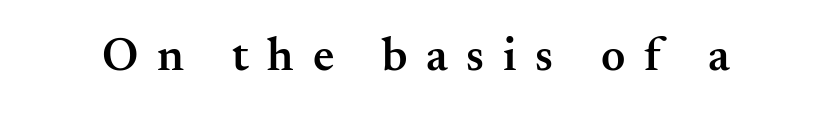
{"serif": "yes", "italic": "no", "bold": "semi", "weight": "semibold", "width": "normal", "stroke_contrast": "medium", "x_height": "small", "monospaced": "no", "underline": "no", "letter_spacing": "wide", "letter_spacing_em": 0.4, "glyph_px": 47}
